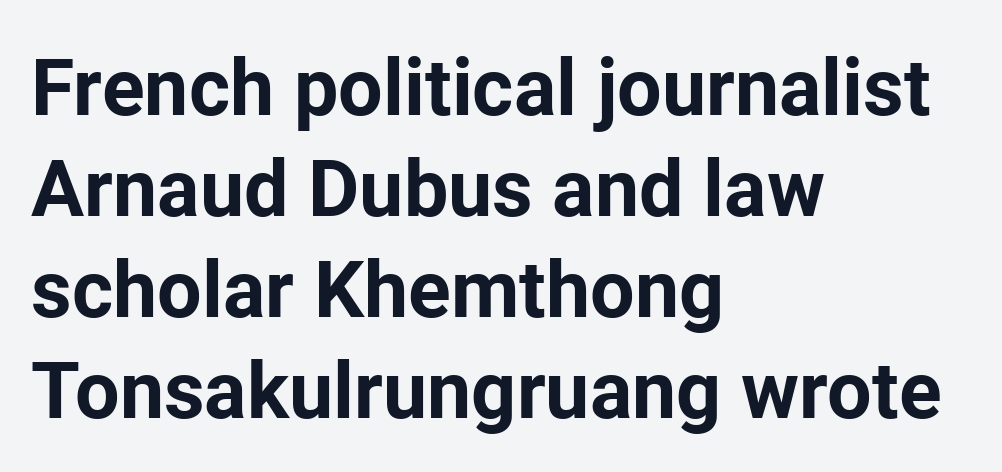
Q: Is the text bold? A: Yes.
Q: Is the text italic (slanted)? A: No, it is upright.
Q: Is the typeface a serif or a sans-serif typeface? A: Sans-serif.
Q: Is the text underlined? A: No.
Q: How is the paragraph aligned? A: Left-aligned.
Q: Is the spacing between letters normal or unusually wide? A: Normal.
Q: Is the spacing between lines tight, normal or loose? A: Normal.
Q: Width (condensed, normal, or wide)? A: Normal.
Q: Stroke contrast? A: Low.
Q: x-height? A: Medium.
Q: Monospaced? A: No.
